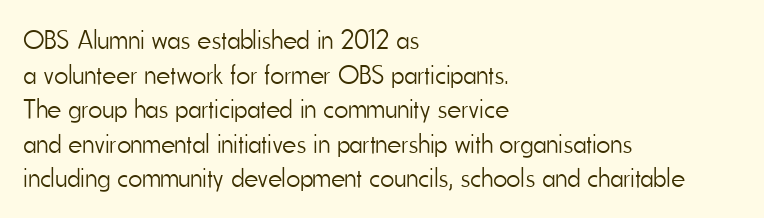
{"italic": "no", "bold": "no", "underline": "no", "align": "left", "line_spacing": "normal", "line_spacing_ratio": 1.28, "letter_spacing": "normal", "letter_spacing_em": 0.0, "glyph_px": 27}
